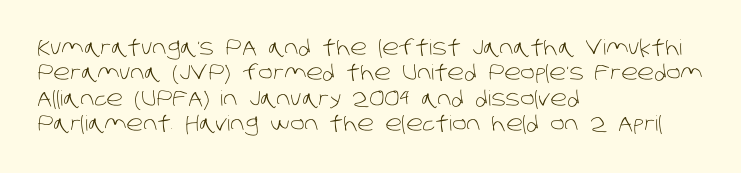
Stem width sits at or under what a default text font uses. Underline: absent. Does extra space separate the letters? No, they use regular spacing. Left-aligned paragraph, ragged on the right.
